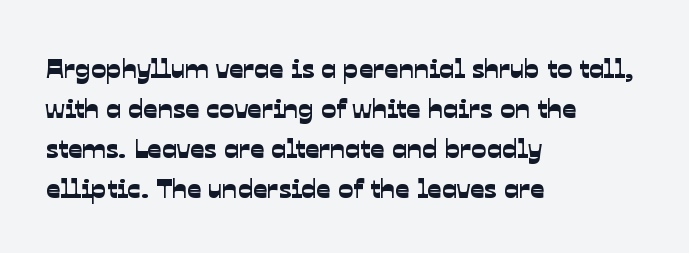
{"serif": "no", "width": "normal", "stroke_contrast": "low", "x_height": "medium", "monospaced": "no", "underline": "no", "align": "left", "line_spacing": "normal", "line_spacing_ratio": 1.43, "letter_spacing": "normal", "letter_spacing_em": 0.0, "glyph_px": 28}
